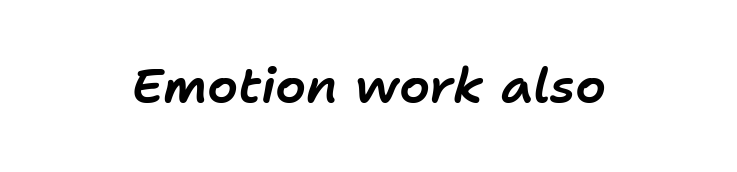
{"italic": "yes", "lean": "right", "slant_degrees": 11, "width": "normal", "stroke_contrast": "low", "x_height": "medium", "monospaced": "no", "underline": "no", "letter_spacing": "normal", "letter_spacing_em": 0.0, "glyph_px": 49}
